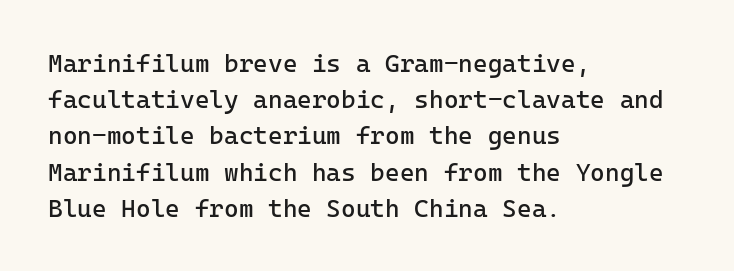
The cut favours lightness, reaching ordinary text weight at its darkest. Left-aligned paragraph, ragged on the right. There is no visible air inserted between adjacent glyphs. Has an underline been added? It has not. Upright lettering throughout. Leading matches the norm, producing a regular column.
